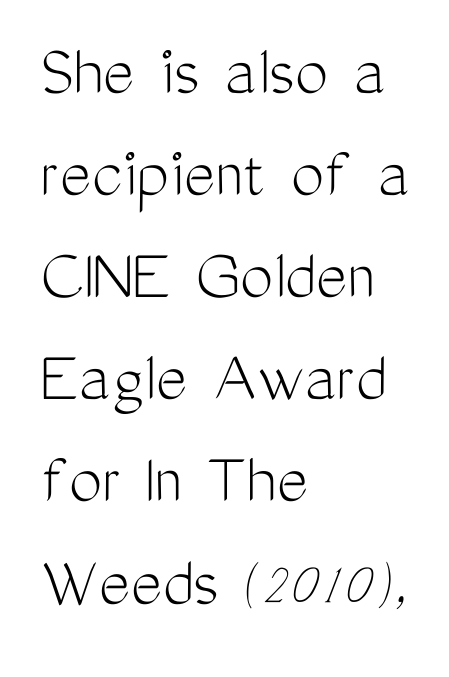
The image shows 74 px light, condensed sans-serif type, upright; set left-aligned, normal line spacing (1.38x), normal letter spacing, not underlined; medium stroke contrast and a medium x-height.
